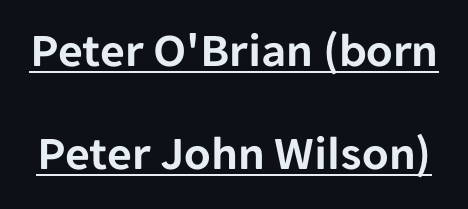
{"serif": "no", "italic": "no", "width": "normal", "stroke_contrast": "low", "x_height": "medium", "monospaced": "no", "underline": "yes", "line_spacing": "loose", "line_spacing_ratio": 2.14, "letter_spacing": "normal", "letter_spacing_em": 0.0, "glyph_px": 48}
